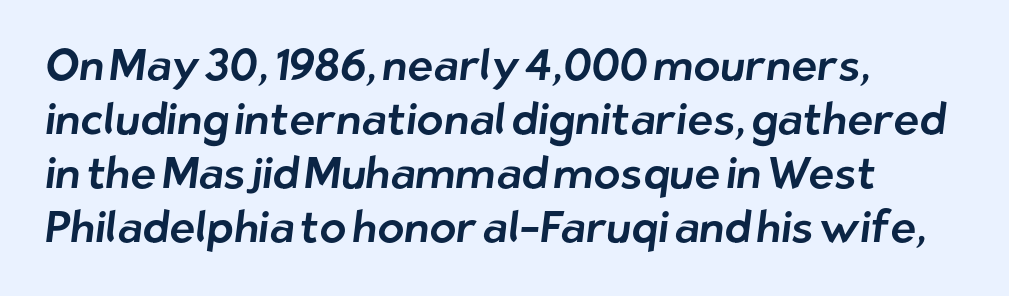
{"serif": "no", "width": "normal", "stroke_contrast": "low", "x_height": "medium", "monospaced": "no", "underline": "no", "align": "left", "line_spacing_ratio": 1.23, "letter_spacing": "normal", "letter_spacing_em": 0.0, "glyph_px": 44}
